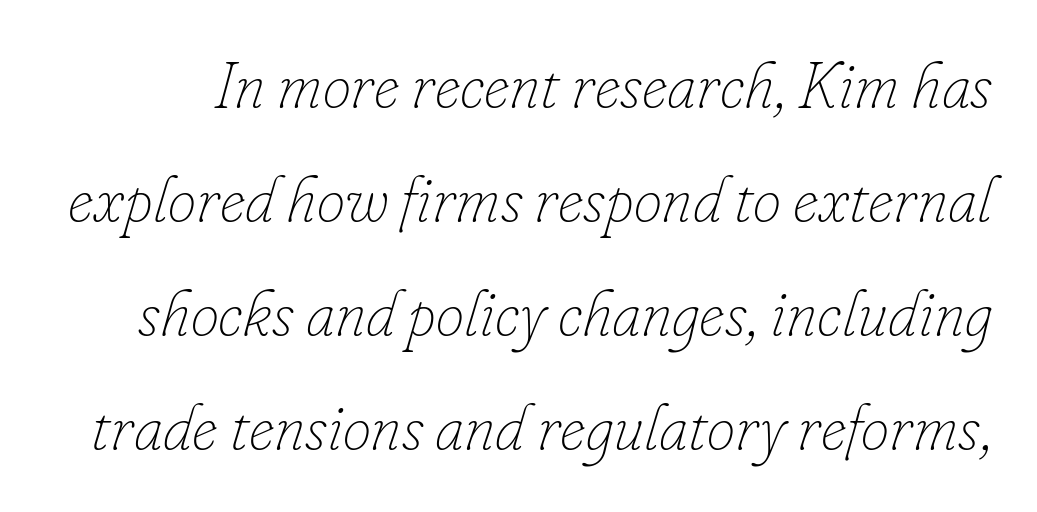
The image shows 64 px thin type, italic (leaning right); set line spacing 1.78x, normal letter spacing, not underlined; low stroke contrast and a small x-height.
